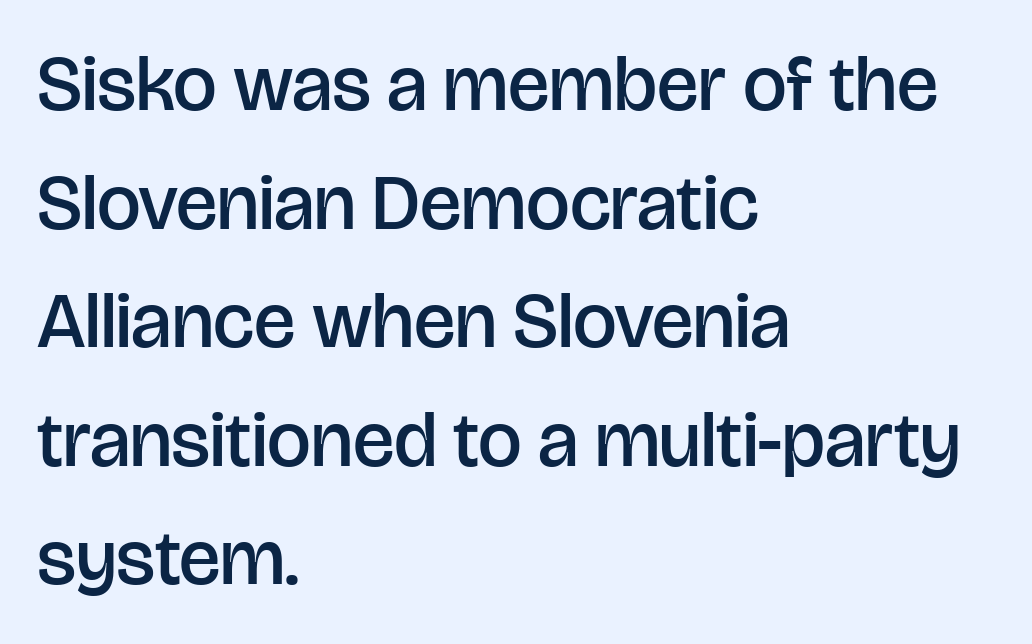
Quick note: underline off. What's the leading like? Ordinary, nothing unusual. Do the characters align in a grid? No, the font is proportional. Caption: standard tracking, unaltered. This sample uses an upright cut, with every glyph sitting square on the baseline. Weight check: semibold — heavier than regular, not quite bold.
